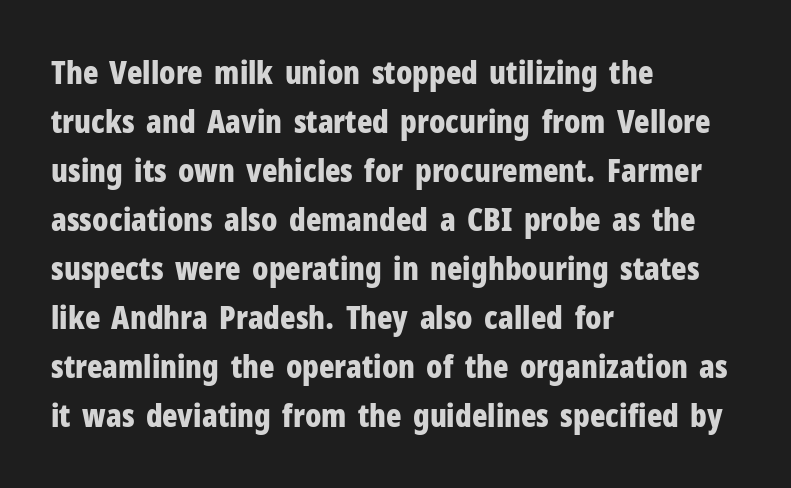
Q: Is the text bold? A: Yes.
Q: Is the text italic (slanted)? A: No, it is upright.
Q: Is the typeface a serif or a sans-serif typeface? A: Sans-serif.
Q: Is the text underlined? A: No.
Q: How is the paragraph aligned? A: Left-aligned.
Q: Is the spacing between letters normal or unusually wide? A: Normal.
Q: Is the spacing between lines tight, normal or loose? A: Normal.
Q: Width (condensed, normal, or wide)? A: Condensed.
Q: Stroke contrast? A: Low.
Q: x-height? A: Medium.
Q: Monospaced? A: No.
